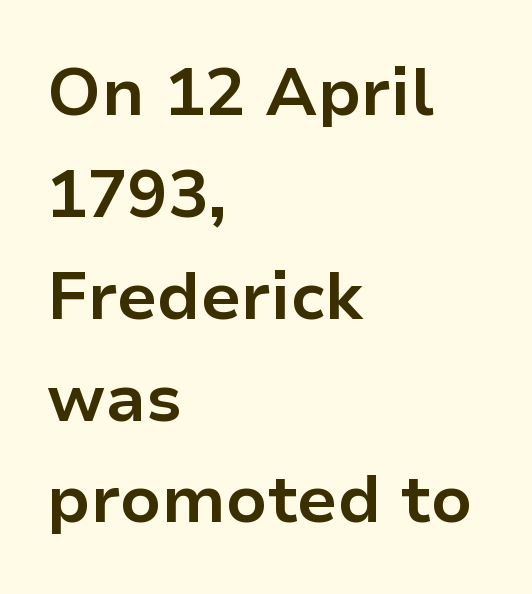
Every row of glyphs begins at an identical x-position on the left. Letters rest on an invisible, unmarked baseline. Is the type bold? Yes — the strokes are clearly thick and heavy. The passage shown is typed in a proportional face where columns would drift.
